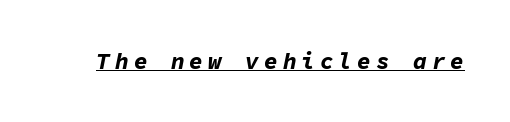
{"italic": "yes", "lean": "right", "slant_degrees": 11, "bold": "yes", "underline": "yes", "letter_spacing": "wide", "letter_spacing_em": 0.21, "glyph_px": 23}
